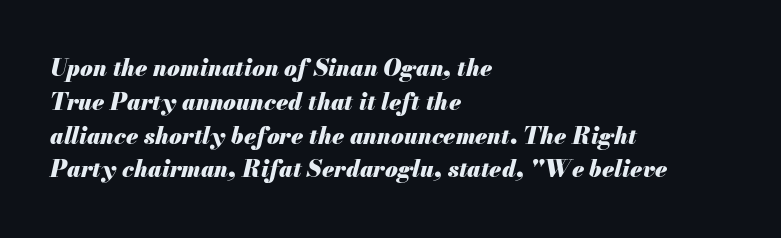
The image shows 23 px bold type, italic (leaning right); set left-aligned, normal line spacing (1.47x), normal letter spacing, not underlined.
